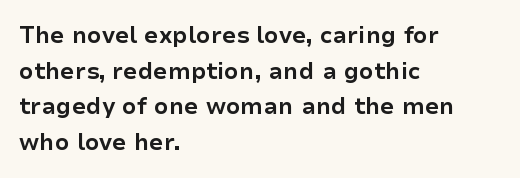
Is the block centered? No — it sits flush against the left margin. A full-strength bold gives these letters their thick strokes. The zone under the glyphs is completely vacant. This sample uses an upright cut, with every glyph sitting square on the baseline. The passage shown has conventional tracking throughout. The line-height multiplier appears to be the usual default.
